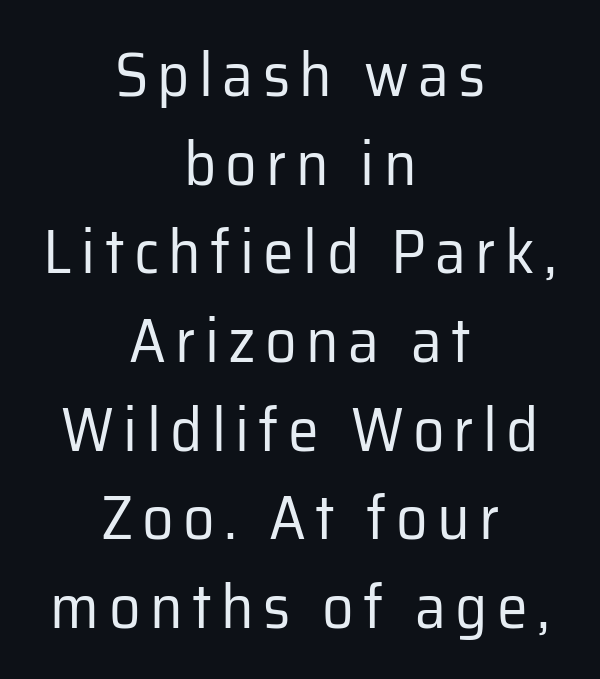
{"serif": "no", "italic": "no", "bold": "no", "weight": "regular", "width": "normal", "stroke_contrast": "low", "x_height": "medium", "monospaced": "no", "underline": "no", "align": "center", "line_spacing": "normal", "line_spacing_ratio": 1.43, "glyph_px": 62}
